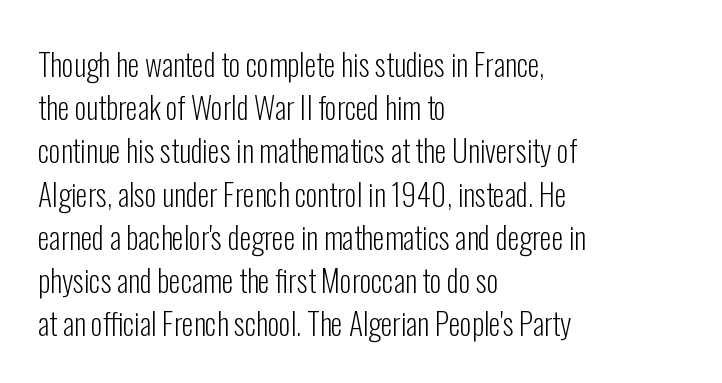
{"serif": "no", "italic": "no", "bold": "no", "weight": "light", "width": "condensed", "stroke_contrast": "low", "x_height": "medium", "monospaced": "no", "underline": "no", "align": "left", "line_spacing": "normal", "line_spacing_ratio": 1.44, "letter_spacing": "normal", "letter_spacing_em": 0.0, "glyph_px": 30}
